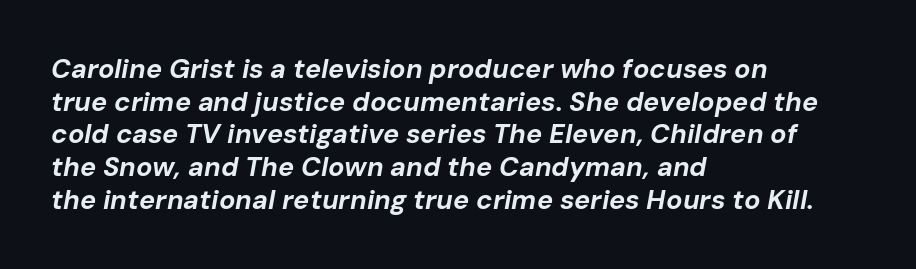
{"italic": "yes", "lean": "right", "slant_degrees": 10, "bold": "yes", "underline": "no", "align": "left", "line_spacing_ratio": 1.21, "letter_spacing": "normal", "letter_spacing_em": 0.0, "glyph_px": 27}
